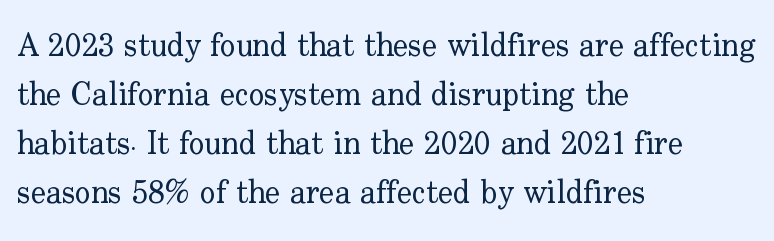
Q: Is the text bold? A: No.
Q: Is the text italic (slanted)? A: No, it is upright.
Q: Is the typeface a serif or a sans-serif typeface? A: Serif.
Q: Is the text underlined? A: No.
Q: How is the paragraph aligned? A: Left-aligned.
Q: Is the spacing between letters normal or unusually wide? A: Normal.
Q: Is the spacing between lines tight, normal or loose? A: Normal.
Q: Width (condensed, normal, or wide)? A: Normal.
Q: Stroke contrast? A: Low.
Q: x-height? A: Small.
Q: Monospaced? A: No.
